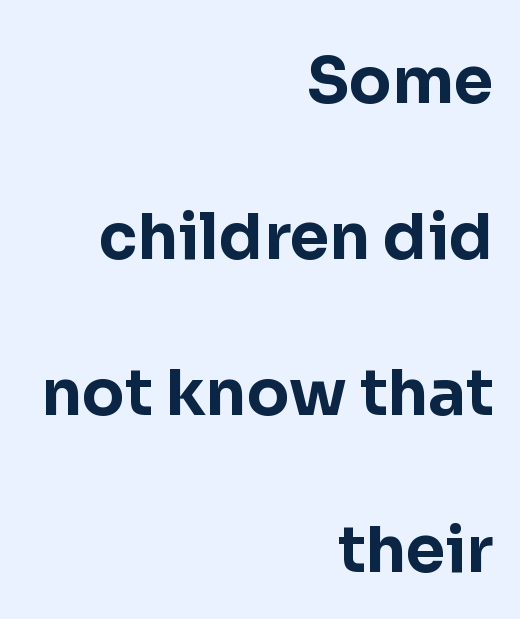
{"serif": "no", "italic": "no", "bold": "yes", "weight": "bold", "width": "normal", "stroke_contrast": "low", "x_height": "medium", "monospaced": "no", "underline": "no", "align": "right", "line_spacing": "loose", "line_spacing_ratio": 2.48, "letter_spacing": "normal", "letter_spacing_em": 0.0, "glyph_px": 63}
